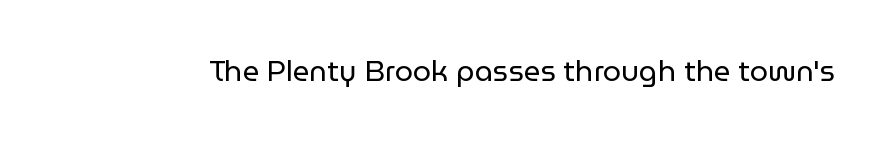
Does the lettering tilt? It doesn't — this is upright. Here the designer chose a conventional face with non-uniform glyph widths. Unmarked baselines from the first word to the last. Look at the tracking — it's just the regular setting, nothing added.
